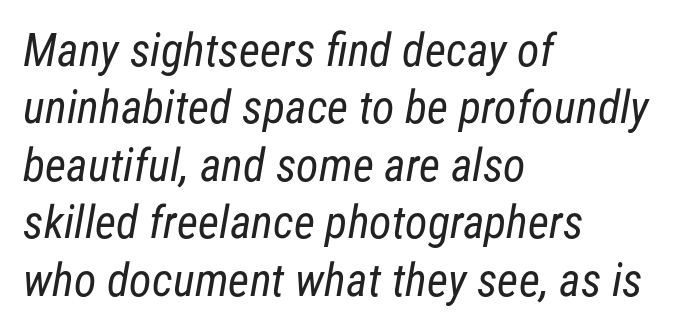
The image shows 46 px regular-weight, condensed sans-serif type; set left-aligned, normal line spacing (1.25x), normal letter spacing, not underlined; low stroke contrast and a medium x-height.
